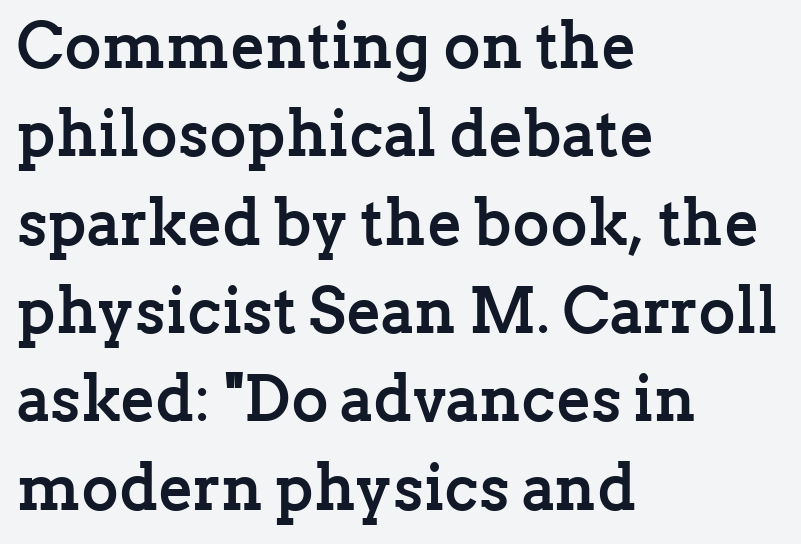
The rendering uses natural spacing where letterforms have individual widths. Nobody drew a line under any word here. Are there feet on the stems? There are — it's a serif. The type sits square on the baseline with zero lean. Heavy, bold letterforms. These lines stack with their left ends in a neat column.
